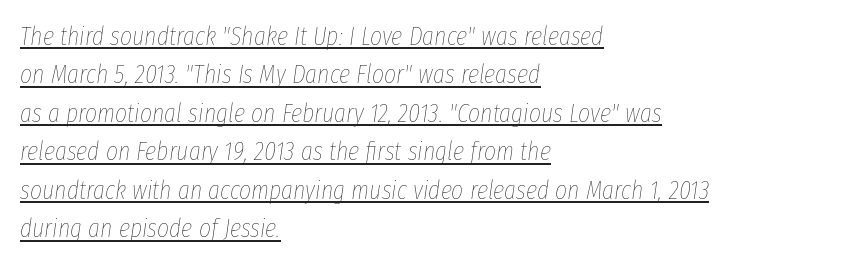
The image shows 26 px text type, italic (leaning right); set left-aligned, normal line spacing (1.48x), normal letter spacing, underlined.
